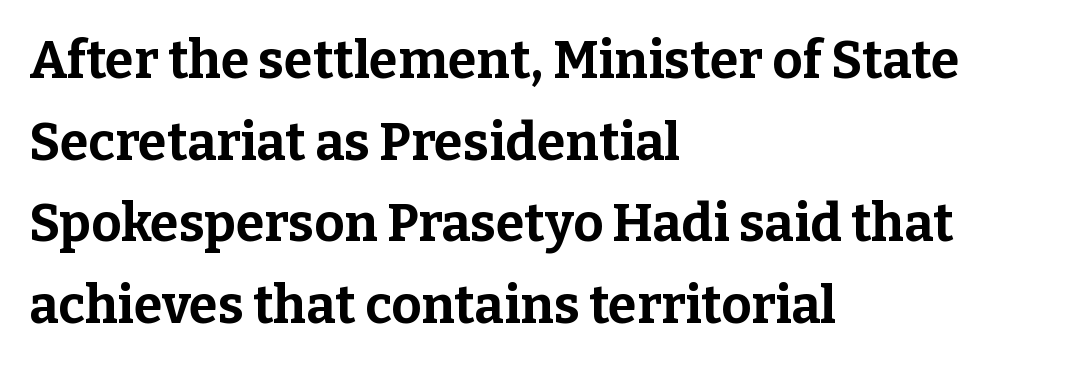
Q: Is the text bold? A: Yes.
Q: Is the text italic (slanted)? A: No, it is upright.
Q: Is the typeface a serif or a sans-serif typeface? A: Serif.
Q: Is the text underlined? A: No.
Q: How is the paragraph aligned? A: Left-aligned.
Q: Is the spacing between letters normal or unusually wide? A: Normal.
Q: Is the spacing between lines tight, normal or loose? A: Normal.
Q: Width (condensed, normal, or wide)? A: Normal.
Q: Stroke contrast? A: Low.
Q: x-height? A: Medium.
Q: Monospaced? A: No.
